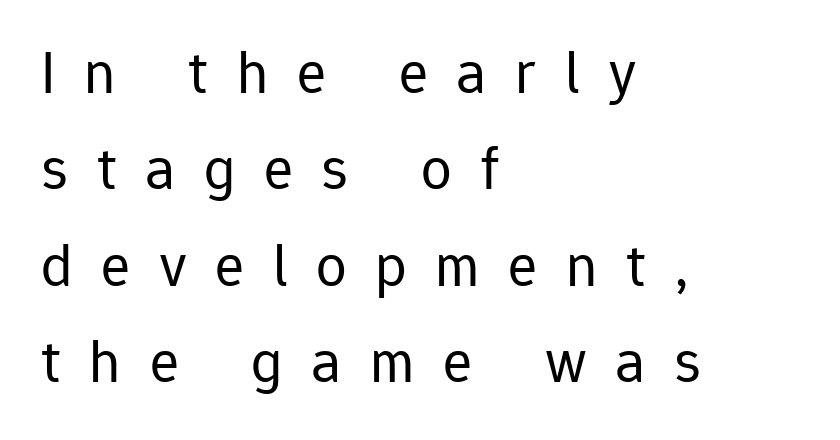
Tracking value appears strongly positive — letters spread wide. You could not count columns in this text — the font is proportionally spaced. The font is comparable to plain body text, perhaps lighter. The setting favours the left margin, as ordinary paragraphs usually do. Designer's note — italics off, roman on.
